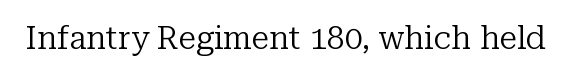
{"serif": "yes", "italic": "no", "bold": "no", "weight": "regular", "width": "normal", "stroke_contrast": "low", "x_height": "medium", "monospaced": "no", "underline": "no", "letter_spacing": "normal", "letter_spacing_em": 0.0, "glyph_px": 32}
